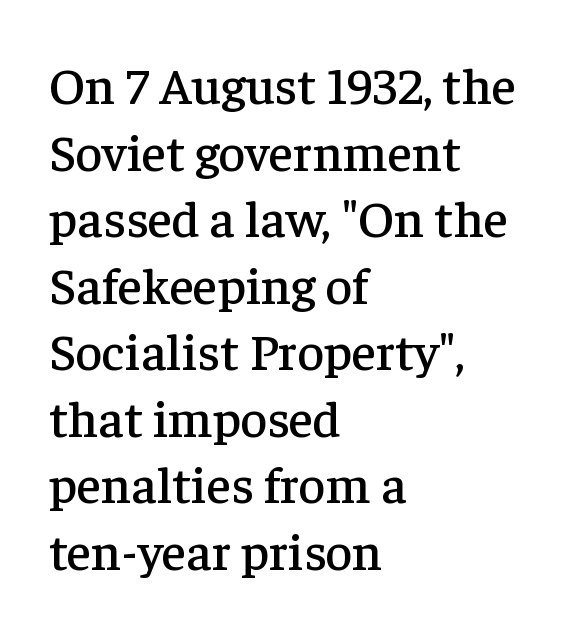
Q: Is the text italic (slanted)? A: No, it is upright.
Q: Is the typeface a serif or a sans-serif typeface? A: Serif.
Q: Is the text underlined? A: No.
Q: How is the paragraph aligned? A: Left-aligned.
Q: Is the spacing between letters normal or unusually wide? A: Normal.
Q: Is the spacing between lines tight, normal or loose? A: Normal.
Q: Width (condensed, normal, or wide)? A: Normal.
Q: Stroke contrast? A: Low.
Q: x-height? A: Medium.
Q: Monospaced? A: No.
